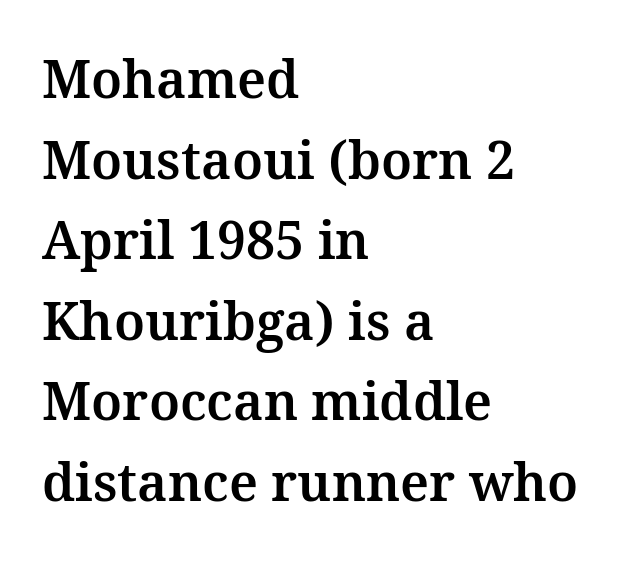
{"serif": "yes", "italic": "no", "width": "normal", "stroke_contrast": "medium", "x_height": "medium", "monospaced": "no", "underline": "no", "align": "left", "line_spacing": "normal", "line_spacing_ratio": 1.55, "letter_spacing": "normal", "letter_spacing_em": 0.0, "glyph_px": 52}
